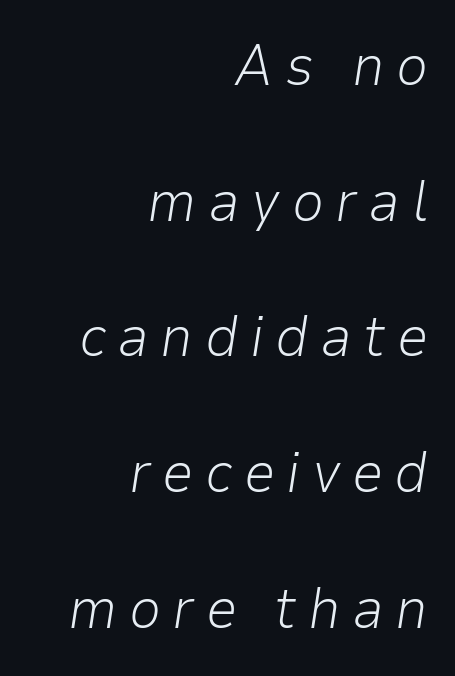
{"italic": "yes", "lean": "right", "slant_degrees": 9, "bold": "no", "weight": "light", "width": "normal", "stroke_contrast": "low", "x_height": "medium", "monospaced": "no", "underline": "no", "align": "right", "line_spacing": "loose", "line_spacing_ratio": 2.38, "letter_spacing": "wide", "letter_spacing_em": 0.2, "glyph_px": 57}
